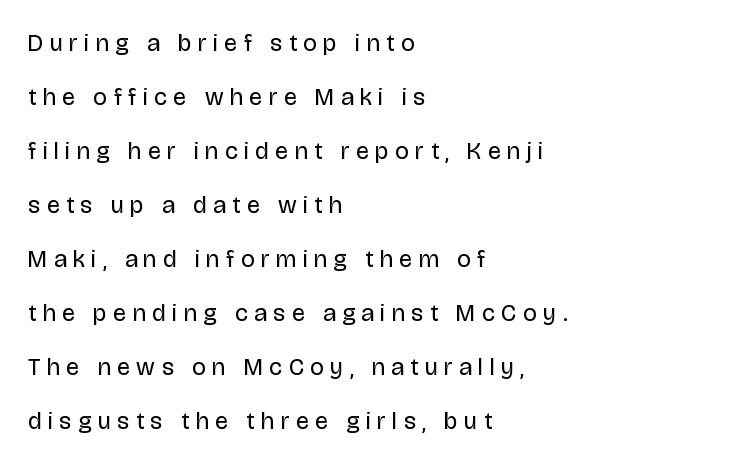
Q: Is the text bold? A: No.
Q: Is the text italic (slanted)? A: No, it is upright.
Q: Is the text underlined? A: No.
Q: How is the paragraph aligned? A: Left-aligned.
Q: Is the spacing between letters normal or unusually wide? A: Unusually wide.
Q: Is the spacing between lines tight, normal or loose? A: Loose.
